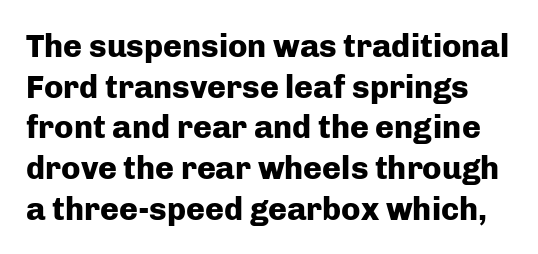
The image shows 32 px heavy sans-serif type, upright; set normal line spacing (1.27x), normal letter spacing, not underlined; low stroke contrast and a medium x-height.
